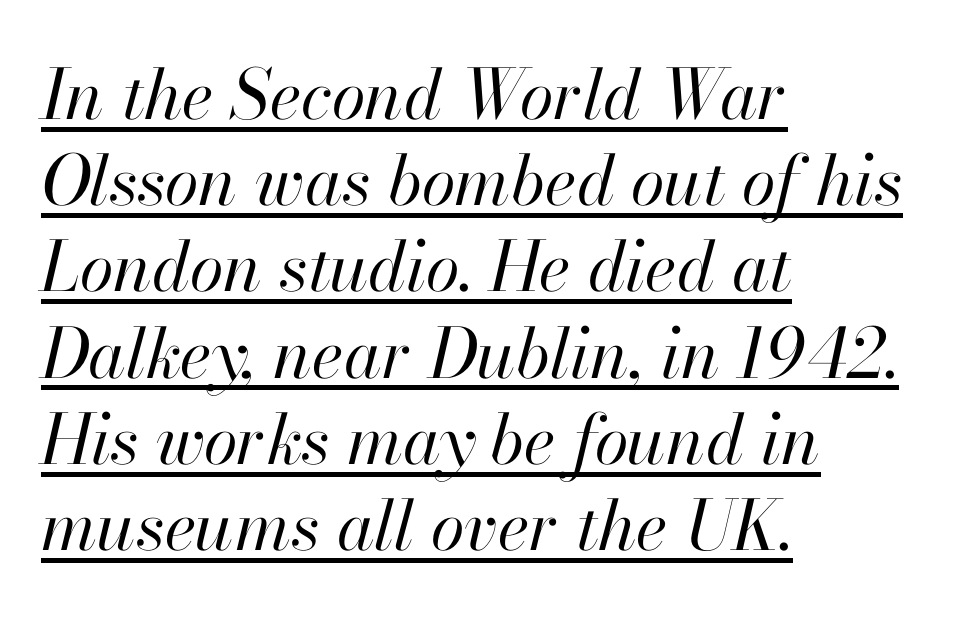
Q: Is the text bold? A: No.
Q: Is the text italic (slanted)? A: Yes, it leans right by about 13 degrees.
Q: Is the text underlined? A: Yes.
Q: How is the paragraph aligned? A: Left-aligned.
Q: Is the spacing between letters normal or unusually wide? A: Normal.
Q: Is the spacing between lines tight, normal or loose? A: Normal.
Q: Width (condensed, normal, or wide)? A: Normal.
Q: Stroke contrast? A: High.
Q: x-height? A: Small.
Q: Monospaced? A: No.
